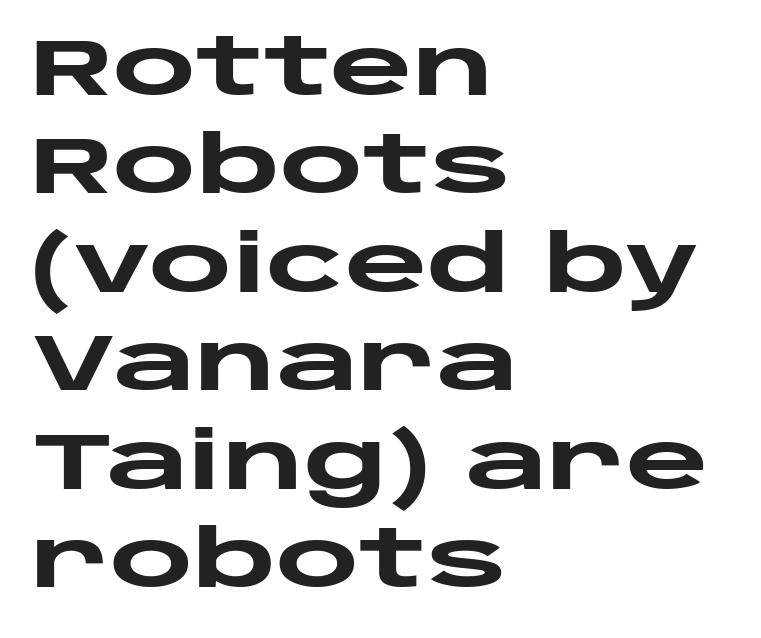
What kind of face is this? One without serifs — a sans. The rendering uses natural spacing where letterforms have individual widths. A typesetter would call this zero additional tracking. Does the copy run flush right? No — it runs flush left.
